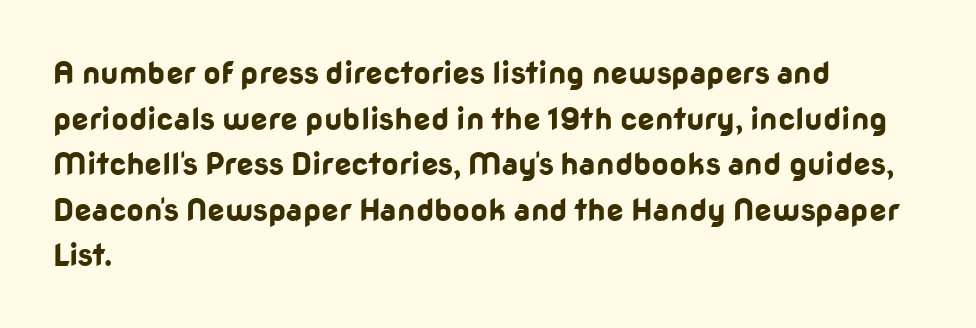
{"serif": "no", "italic": "no", "bold": "yes", "weight": "bold", "width": "normal", "stroke_contrast": "low", "x_height": "medium", "monospaced": "no", "underline": "no", "align": "left", "line_spacing": "normal", "line_spacing_ratio": 1.47, "letter_spacing": "normal", "letter_spacing_em": 0.0, "glyph_px": 31}
